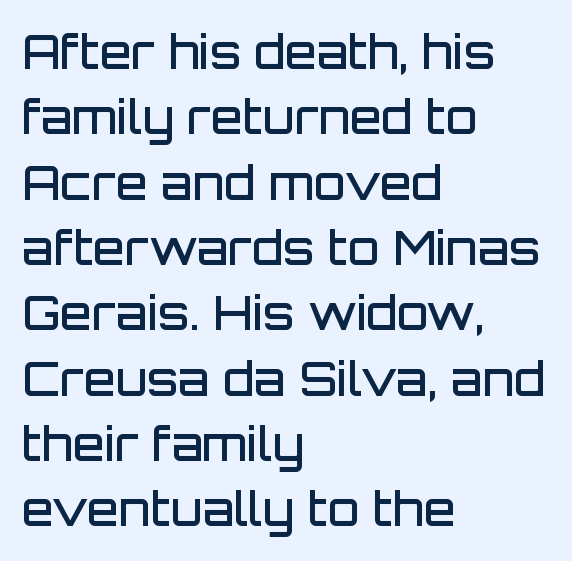
The image shows 46 px semibold sans-serif type, upright; set left-aligned, normal line spacing (1.42x), normal letter spacing, not underlined; low stroke contrast and a large x-height.
